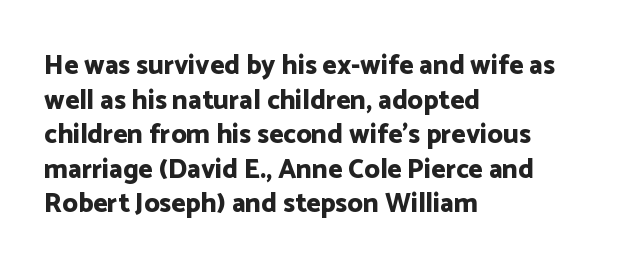
{"italic": "no", "bold": "yes", "underline": "no", "align": "left", "line_spacing": "normal", "line_spacing_ratio": 1.28, "letter_spacing": "normal", "letter_spacing_em": 0.0, "glyph_px": 27}
